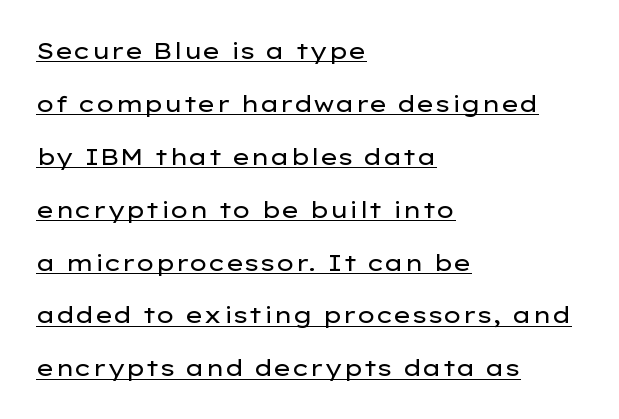
Weight: not bold — regular or lighter. Each line starts at the same left margin while the right side varies. Tall strokes in this sample are plumb rather than angled. In terms of letterspacing, this is plain default setting. Beneath each row of characters lies a ruled line. The block of text is sparse from top to bottom, with ample space between rows.
